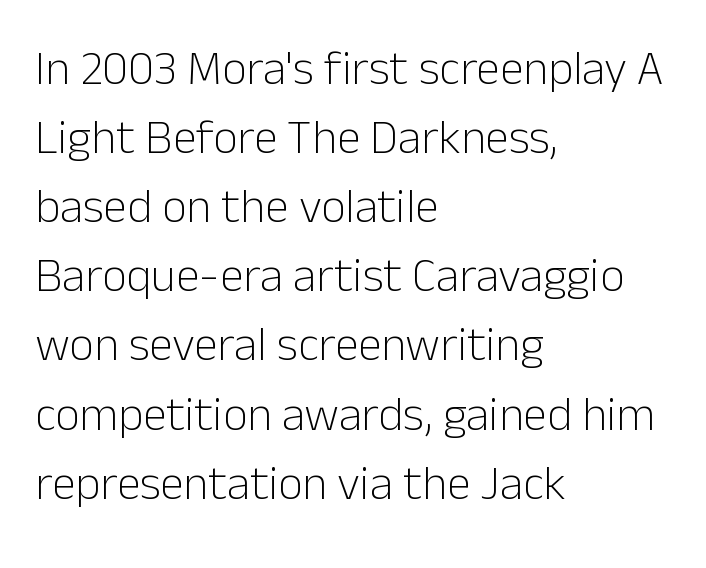
Q: Is the text bold? A: No.
Q: Is the text italic (slanted)? A: No, it is upright.
Q: Is the typeface a serif or a sans-serif typeface? A: Sans-serif.
Q: Is the text underlined? A: No.
Q: How is the paragraph aligned? A: Left-aligned.
Q: Is the spacing between letters normal or unusually wide? A: Normal.
Q: Is the spacing between lines tight, normal or loose? A: Normal.
Q: Width (condensed, normal, or wide)? A: Normal.
Q: Stroke contrast? A: Low.
Q: x-height? A: Medium.
Q: Monospaced? A: No.
